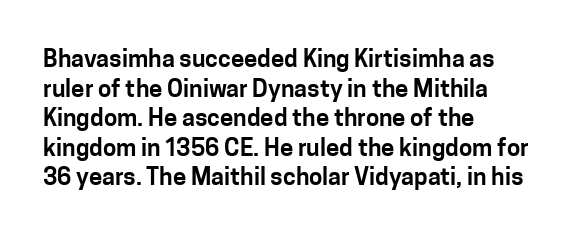
The image shows 24 px text type, upright; set left-aligned, line spacing 1.23x, normal letter spacing, not underlined.
